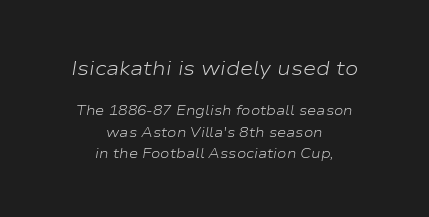
{"italic": "yes", "lean": "right", "slant_degrees": 9, "bold": "no", "underline": "no", "align": "center", "line_spacing": "normal", "line_spacing_ratio": 1.52, "letter_spacing": "normal", "letter_spacing_em": 0.0, "larger_block": "first", "size_ratio": 1.43, "glyph_px": 20}
